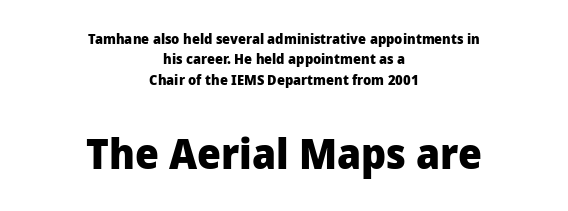
Q: Is the text bold? A: Yes.
Q: Is the text italic (slanted)? A: No, it is upright.
Q: Is the typeface a serif or a sans-serif typeface? A: Sans-serif.
Q: Is the text underlined? A: No.
Q: How is the paragraph aligned? A: Centered.
Q: Is the spacing between letters normal or unusually wide? A: Normal.
Q: Is the spacing between lines tight, normal or loose? A: Normal.
Q: Which block of text is set in a larger size, the first (top) or the second (bottom)? A: The second (bottom) one.
Q: Width (condensed, normal, or wide)? A: Normal.
Q: Stroke contrast? A: Low.
Q: x-height? A: Medium.
Q: Monospaced? A: No.
